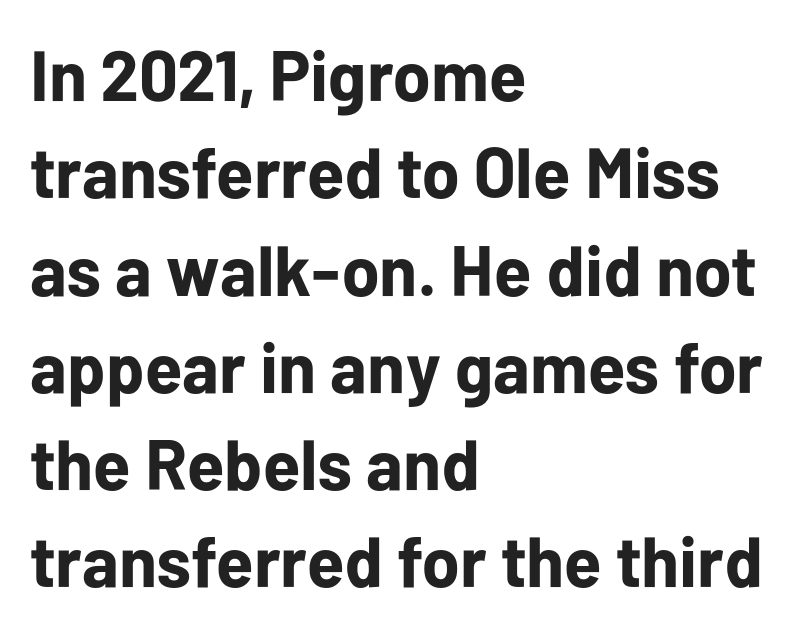
Q: Is the text bold? A: Yes.
Q: Is the text italic (slanted)? A: No, it is upright.
Q: Is the typeface a serif or a sans-serif typeface? A: Sans-serif.
Q: Is the text underlined? A: No.
Q: How is the paragraph aligned? A: Left-aligned.
Q: Is the spacing between letters normal or unusually wide? A: Normal.
Q: Is the spacing between lines tight, normal or loose? A: Normal.
Q: Width (condensed, normal, or wide)? A: Normal.
Q: Stroke contrast? A: Low.
Q: x-height? A: Medium.
Q: Monospaced? A: No.
